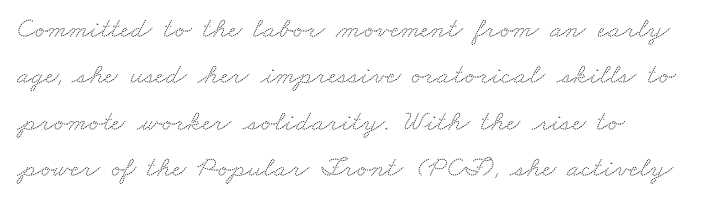
Q: Is the typeface a serif or a sans-serif typeface? A: Serif.
Q: Is the text underlined? A: No.
Q: How is the paragraph aligned? A: Left-aligned.
Q: Is the spacing between letters normal or unusually wide? A: Normal.
Q: Is the spacing between lines tight, normal or loose? A: Normal.
Q: Width (condensed, normal, or wide)? A: Wide.
Q: Stroke contrast? A: Medium.
Q: x-height? A: Small.
Q: Monospaced? A: No.
